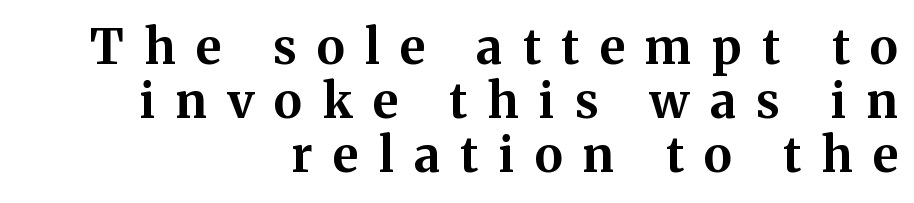
Spacing verdict: proportional, widths tailored to each character. Right-aligned paragraph, ragged on the left. The designer dialed line spacing down below the default. Upright lettering throughout.
